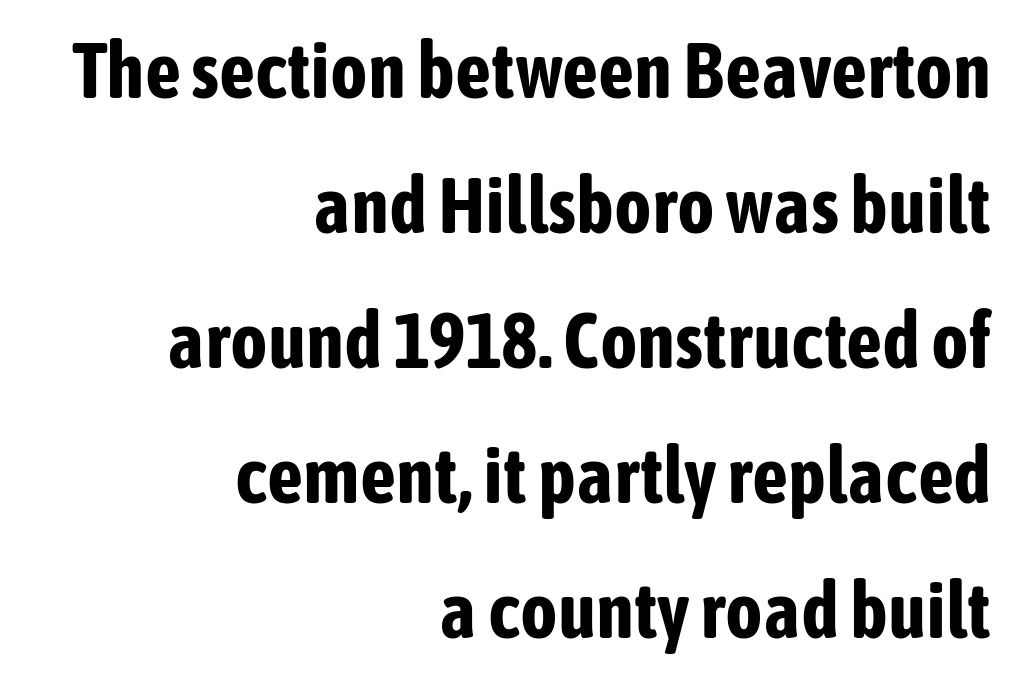
The image shows 79 px bold, condensed sans-serif type, upright; set right-aligned, line spacing 1.71x, normal letter spacing, not underlined; low stroke contrast and a medium x-height.
